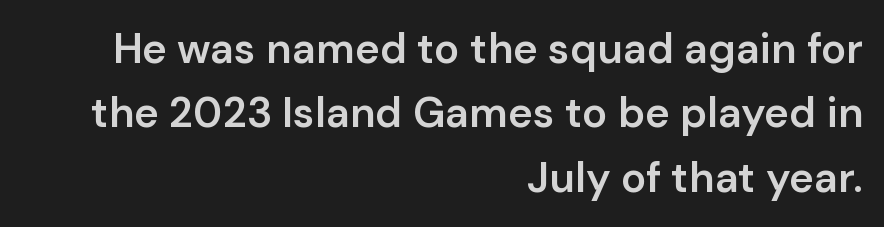
Typographic density is moderately raised because the face is semibold. Students, note that the glyphs here touch the page at normal intervals. Classification — sans serif. Horizontally, the lines are justified to the trailing edge only. Line spacing here is normal.
